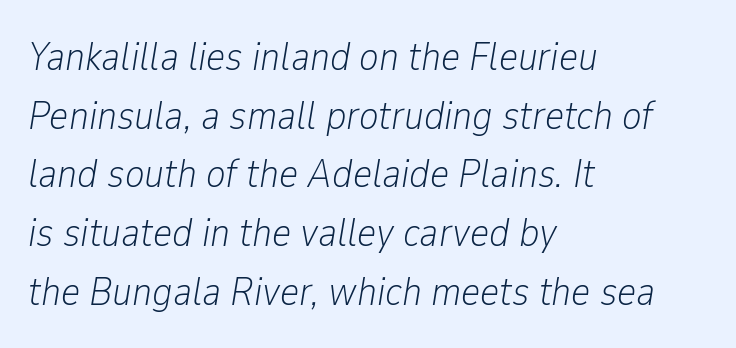
Q: Is the text bold? A: No.
Q: Is the text italic (slanted)? A: Yes, it leans right by about 9 degrees.
Q: Is the text underlined? A: No.
Q: How is the paragraph aligned? A: Left-aligned.
Q: Is the spacing between letters normal or unusually wide? A: Normal.
Q: Is the spacing between lines tight, normal or loose? A: Normal.
Q: Width (condensed, normal, or wide)? A: Condensed.
Q: Stroke contrast? A: Low.
Q: x-height? A: Medium.
Q: Monospaced? A: No.
